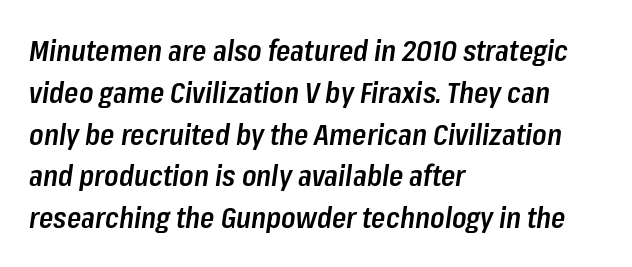
Q: Is the text bold? A: Semi-bold.
Q: Is the text italic (slanted)? A: Yes, it leans right by about 8 degrees.
Q: Is the text underlined? A: No.
Q: How is the paragraph aligned? A: Left-aligned.
Q: Is the spacing between letters normal or unusually wide? A: Normal.
Q: Is the spacing between lines tight, normal or loose? A: Normal.
Q: Width (condensed, normal, or wide)? A: Condensed.
Q: Stroke contrast? A: Low.
Q: x-height? A: Medium.
Q: Monospaced? A: No.
